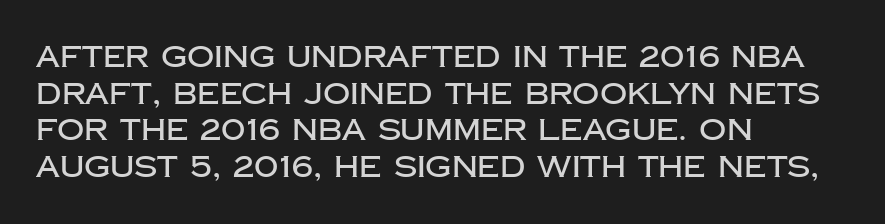
This rendering employs a face without finishing strokes, i.e., a sans-serif. A typesetter would call this proportional, since set widths differ per character. Ordinary non-slanted type is in use. Caption: multi-line text, flush left, ragged right.
